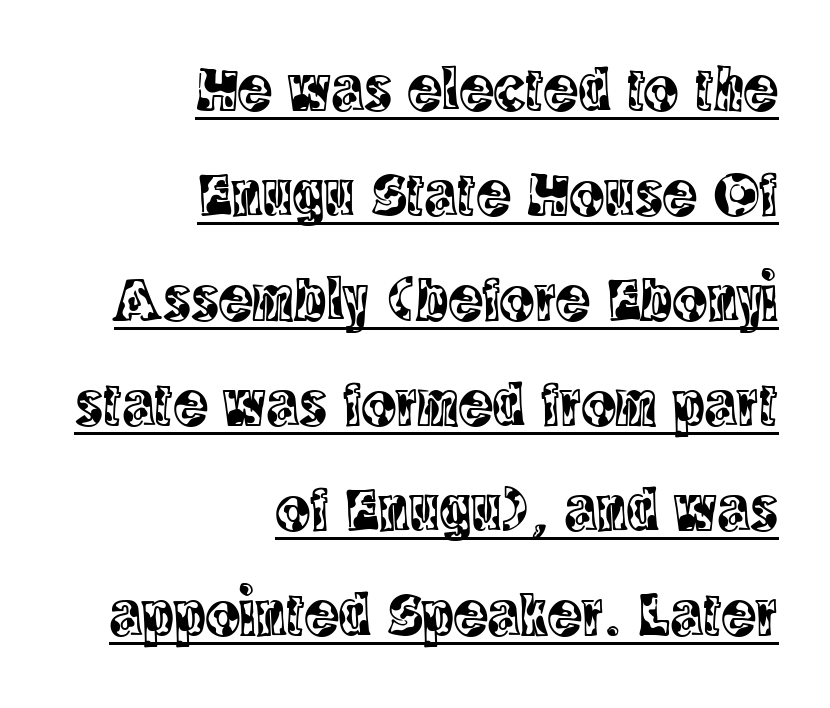
Compared with typical body copy, the letter spacing here is the same. These lines are composed in type with serifs. Horizontal alignment here is rightward, an uncommon choice for prose. Quick note: not italic, upright. Has an underline been added? It has.
